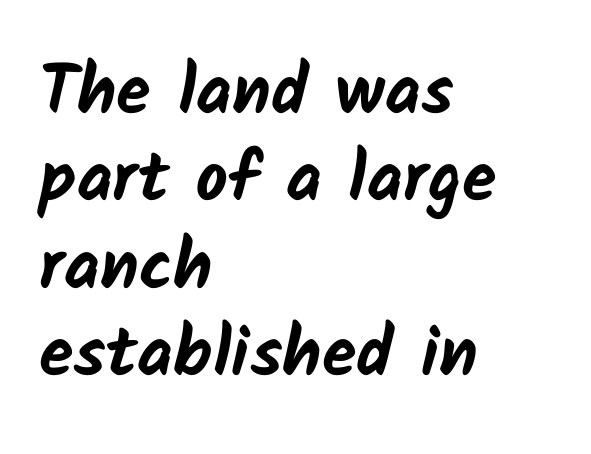
The image shows 70 px bold sans-serif type; set left-aligned, normal line spacing (1.25x), normal letter spacing, not underlined; low stroke contrast and a medium x-height.
